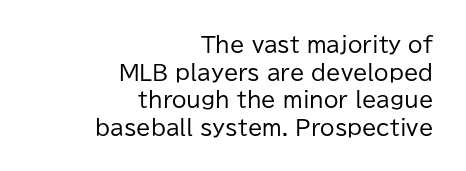
Q: Is the text bold? A: No.
Q: Is the text italic (slanted)? A: No, it is upright.
Q: Is the text underlined? A: No.
Q: How is the paragraph aligned? A: Right-aligned.
Q: Is the spacing between letters normal or unusually wide? A: Normal.
Q: Is the spacing between lines tight, normal or loose? A: Normal.
